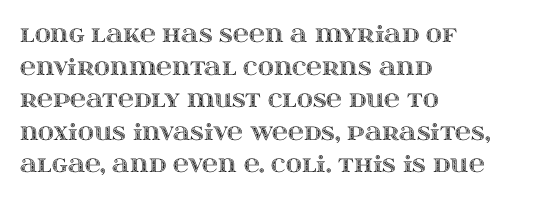
The image shows 22 px text type, upright; set left-aligned, normal line spacing (1.48x), normal letter spacing, not underlined.
